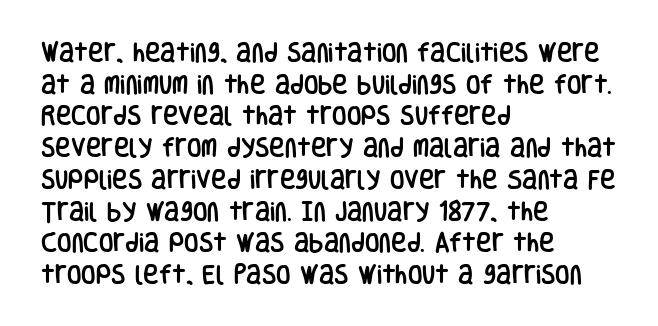
{"italic": "no", "underline": "no", "align": "left", "line_spacing": "normal", "line_spacing_ratio": 1.51, "letter_spacing": "normal", "letter_spacing_em": 0.0, "glyph_px": 21}
